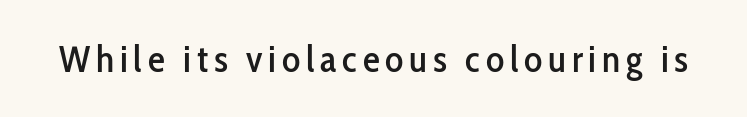
{"serif": "no", "italic": "no", "width": "condensed", "stroke_contrast": "low", "x_height": "medium", "monospaced": "no", "underline": "no", "glyph_px": 38}
